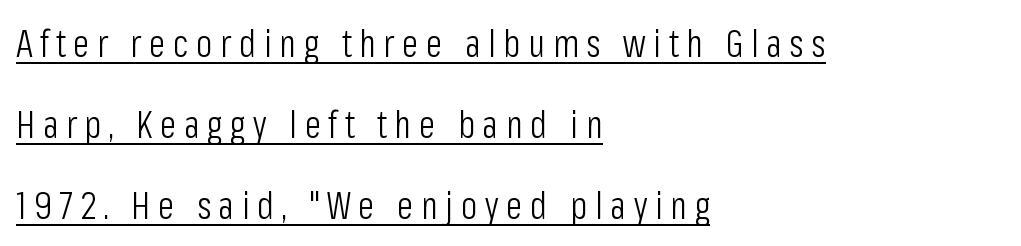
Upright lettering throughout. Does the type have serifs? No, each stem ends abruptly. Reading down the block, your eye returns to a fixed left position each line. Do the characters align in a grid? No, the font is proportional. Every word sits above its own underline.
